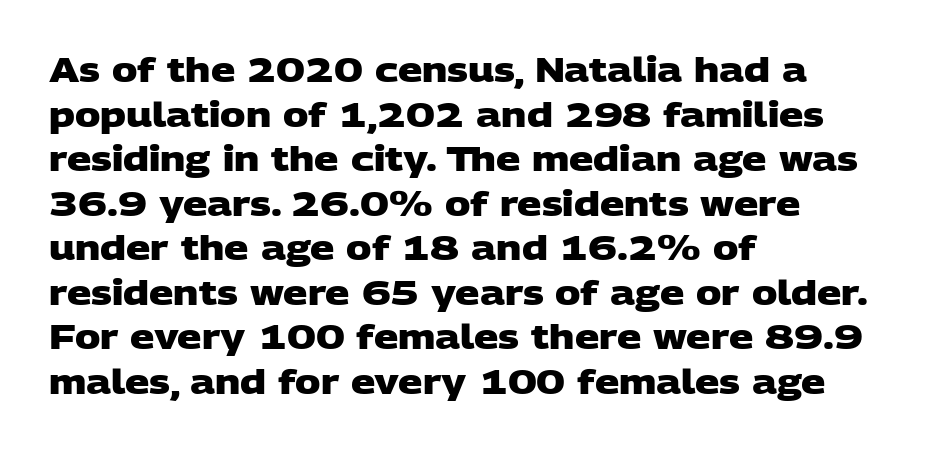
{"serif": "no", "bold": "yes", "weight": "heavy", "width": "wide", "stroke_contrast": "low", "x_height": "large", "monospaced": "no", "underline": "no", "align": "left", "line_spacing": "normal", "line_spacing_ratio": 1.31, "letter_spacing": "normal", "letter_spacing_em": 0.0, "glyph_px": 34}
